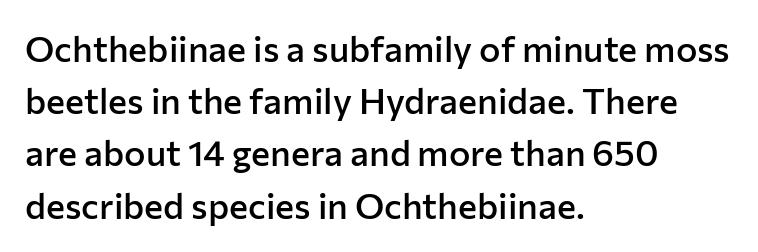
Q: Is the text bold? A: Semi-bold.
Q: Is the text italic (slanted)? A: No, it is upright.
Q: Is the typeface a serif or a sans-serif typeface? A: Sans-serif.
Q: Is the text underlined? A: No.
Q: How is the paragraph aligned? A: Left-aligned.
Q: Is the spacing between letters normal or unusually wide? A: Normal.
Q: Is the spacing between lines tight, normal or loose? A: Normal.
Q: Width (condensed, normal, or wide)? A: Normal.
Q: Stroke contrast? A: Low.
Q: x-height? A: Medium.
Q: Monospaced? A: No.
